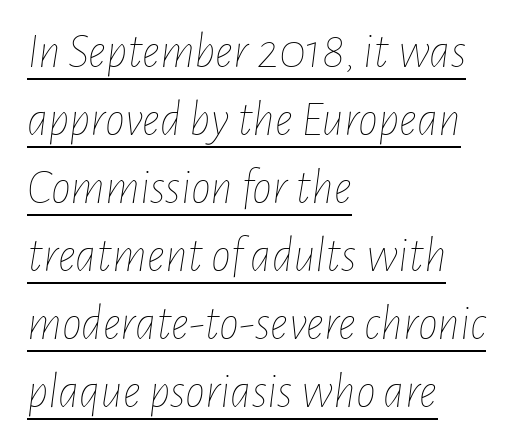
Q: Is the text bold? A: No.
Q: Is the text italic (slanted)? A: Yes, it leans right by about 7 degrees.
Q: Is the text underlined? A: Yes.
Q: How is the paragraph aligned? A: Left-aligned.
Q: Is the spacing between letters normal or unusually wide? A: Normal.
Q: Is the spacing between lines tight, normal or loose? A: Normal.
Q: Width (condensed, normal, or wide)? A: Condensed.
Q: Stroke contrast? A: Low.
Q: x-height? A: Medium.
Q: Monospaced? A: No.
